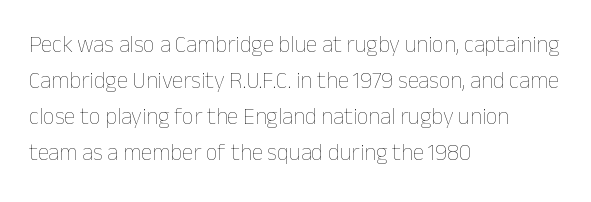
The image shows 23 px text type, upright; set left-aligned, normal line spacing (1.56x), normal letter spacing, not underlined.
